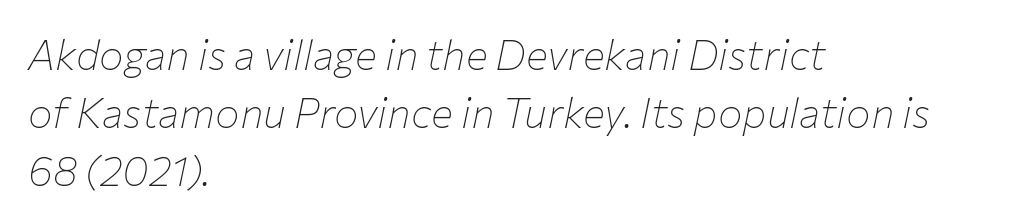
{"italic": "yes", "lean": "right", "slant_degrees": 12, "bold": "no", "weight": "thin", "width": "normal", "stroke_contrast": "low", "x_height": "medium", "monospaced": "no", "underline": "no", "align": "left", "line_spacing": "normal", "line_spacing_ratio": 1.42, "letter_spacing": "normal", "letter_spacing_em": 0.0, "glyph_px": 41}
